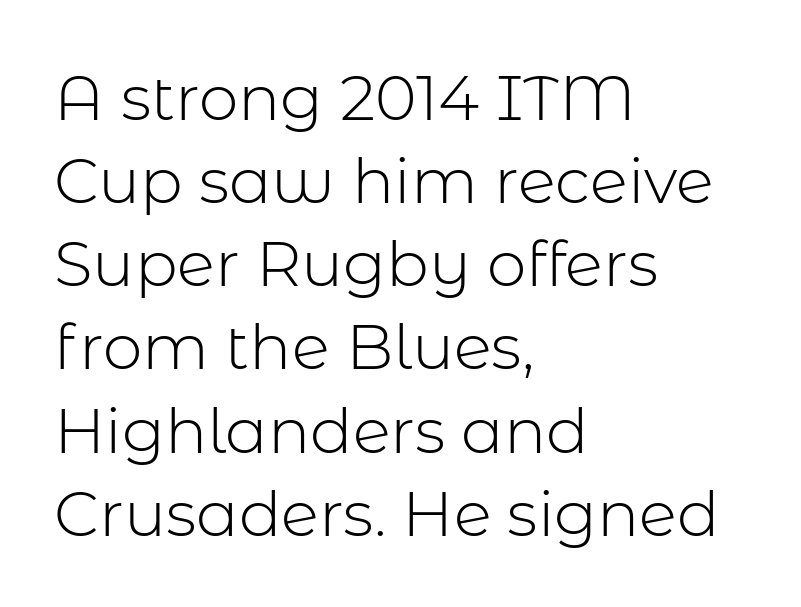
The image shows 63 px light sans-serif type, upright; set left-aligned, normal line spacing (1.32x), normal letter spacing, not underlined; low stroke contrast and a medium x-height.
